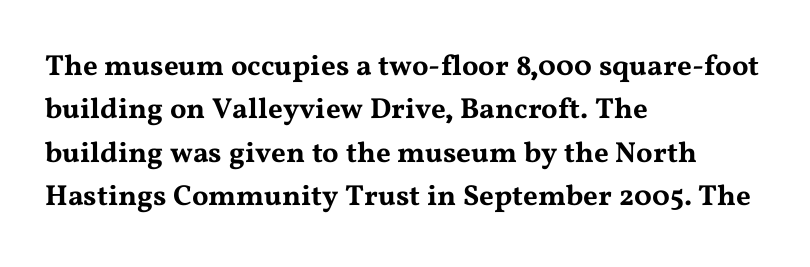
The image shows 29 px wide serif type, upright; set left-aligned, normal line spacing (1.5x), normal letter spacing, not underlined; medium stroke contrast and a medium x-height.
